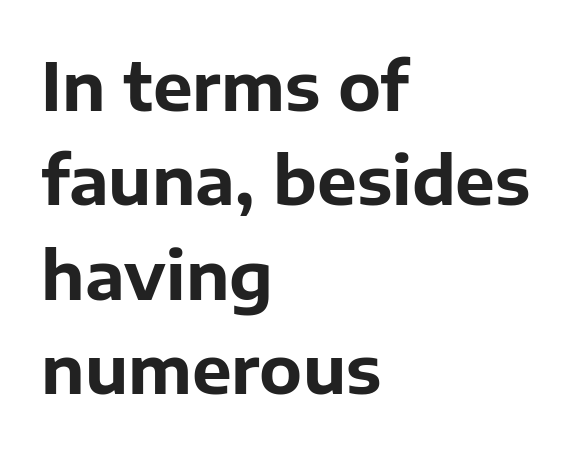
{"serif": "no", "italic": "no", "bold": "yes", "weight": "bold", "width": "normal", "stroke_contrast": "low", "x_height": "medium", "monospaced": "no", "underline": "no", "align": "left", "line_spacing": "normal", "line_spacing_ratio": 1.41, "letter_spacing": "normal", "letter_spacing_em": 0.0, "glyph_px": 67}
